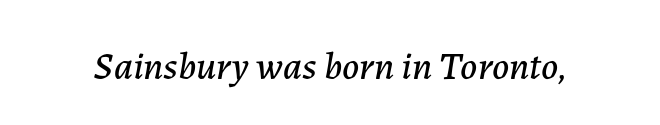
Q: Is the text italic (slanted)? A: Yes, it leans right by about 7 degrees.
Q: Is the text underlined? A: No.
Q: Is the spacing between letters normal or unusually wide? A: Normal.
Q: Width (condensed, normal, or wide)? A: Normal.
Q: Stroke contrast? A: Low.
Q: x-height? A: Medium.
Q: Monospaced? A: No.
